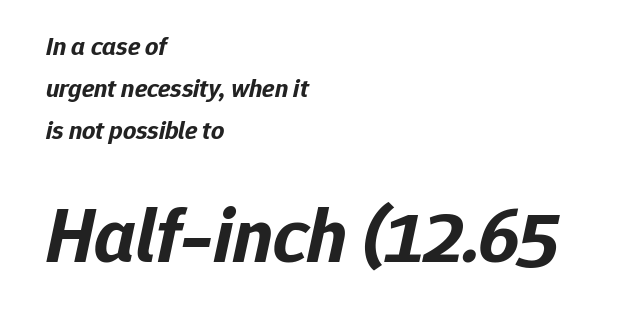
The image shows 78 px bold type, italic (leaning right); set left-aligned, normal line spacing (1.62x), normal letter spacing, not underlined; the second (bottom) block is 3.0x larger; low stroke contrast and a medium x-height.
